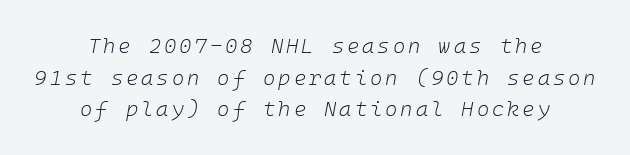
Q: Is the text bold? A: No.
Q: Is the text italic (slanted)? A: Yes, it leans right by about 10 degrees.
Q: Is the text underlined? A: No.
Q: How is the paragraph aligned? A: Centered.
Q: Is the spacing between lines tight, normal or loose? A: Normal.
